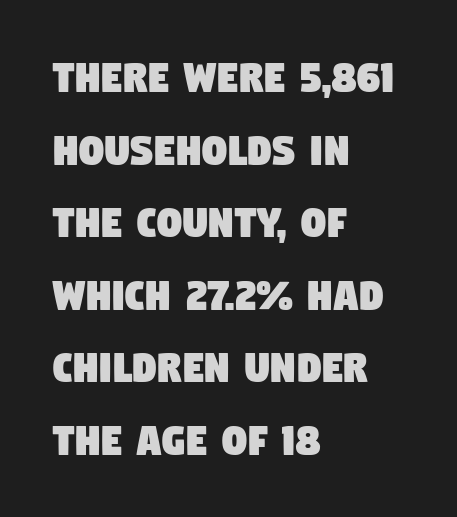
Q: Is the typeface a serif or a sans-serif typeface? A: Sans-serif.
Q: Is the text underlined? A: No.
Q: How is the paragraph aligned? A: Left-aligned.
Q: Is the spacing between letters normal or unusually wide? A: Normal.
Q: Is the spacing between lines tight, normal or loose? A: Normal.
Q: Width (condensed, normal, or wide)? A: Condensed.
Q: Stroke contrast? A: Low.
Q: x-height? A: Large.
Q: Monospaced? A: No.
